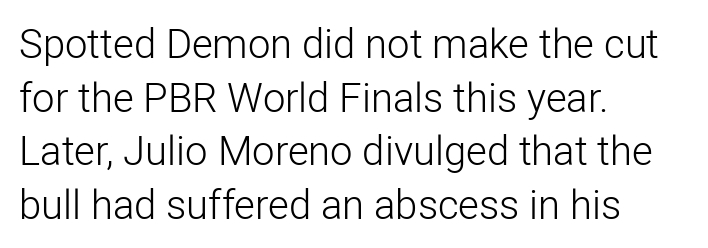
Q: Is the text bold? A: No.
Q: Is the text italic (slanted)? A: No, it is upright.
Q: Is the typeface a serif or a sans-serif typeface? A: Sans-serif.
Q: Is the text underlined? A: No.
Q: How is the paragraph aligned? A: Left-aligned.
Q: Is the spacing between letters normal or unusually wide? A: Normal.
Q: Is the spacing between lines tight, normal or loose? A: Normal.
Q: Width (condensed, normal, or wide)? A: Normal.
Q: Stroke contrast? A: Low.
Q: x-height? A: Medium.
Q: Monospaced? A: No.
